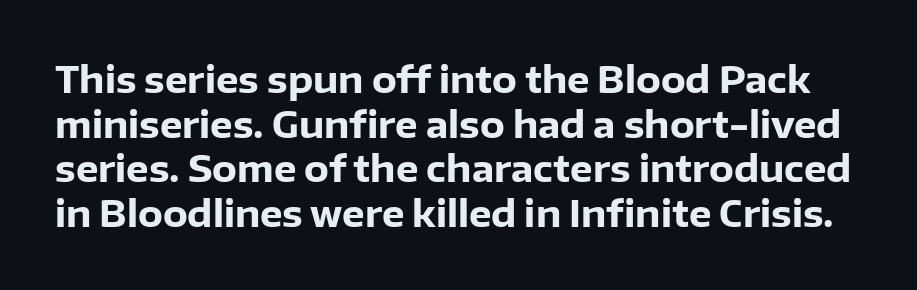
Ascenders rise straight up at ninety degrees. No word sits above an underline. Do the characters align in a grid? No, the font is proportional. Caption: bold face, heavy strokes.
